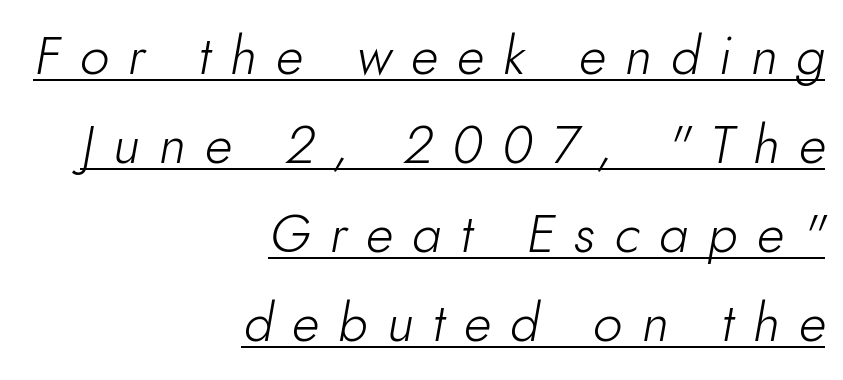
Q: Is the text bold? A: No.
Q: Is the text italic (slanted)? A: Yes, it leans right by about 10 degrees.
Q: Is the text underlined? A: Yes.
Q: How is the paragraph aligned? A: Right-aligned.
Q: Is the spacing between letters normal or unusually wide? A: Unusually wide.
Q: Is the spacing between lines tight, normal or loose? A: Normal.
Q: Width (condensed, normal, or wide)? A: Normal.
Q: Stroke contrast? A: Low.
Q: x-height? A: Small.
Q: Monospaced? A: No.
